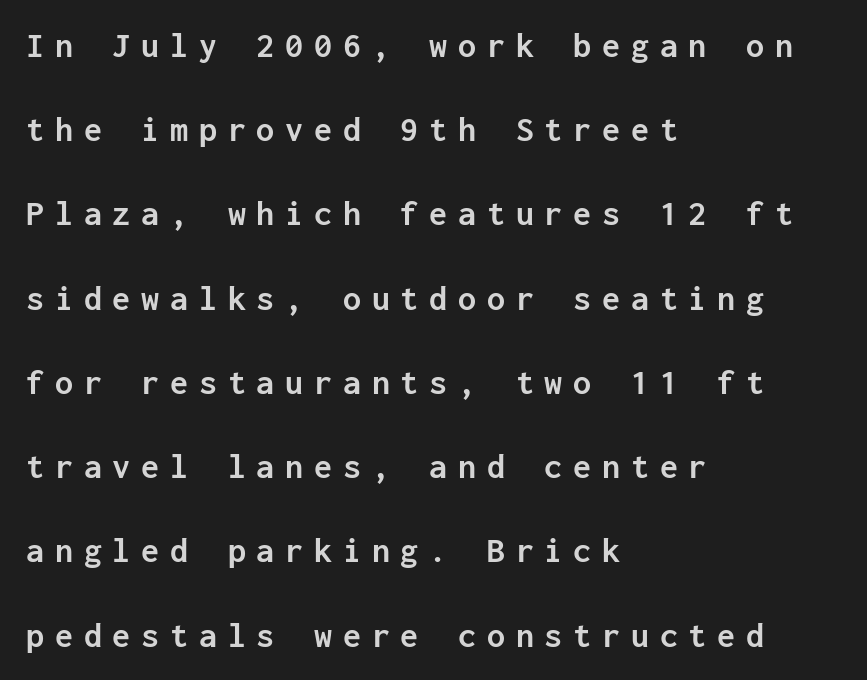
You could count columns in this text — the font is strictly monospaced. Italic: no, the glyphs are upright roman. Type style note: lacks serifs. The paragraph shown leans on its left margin.
